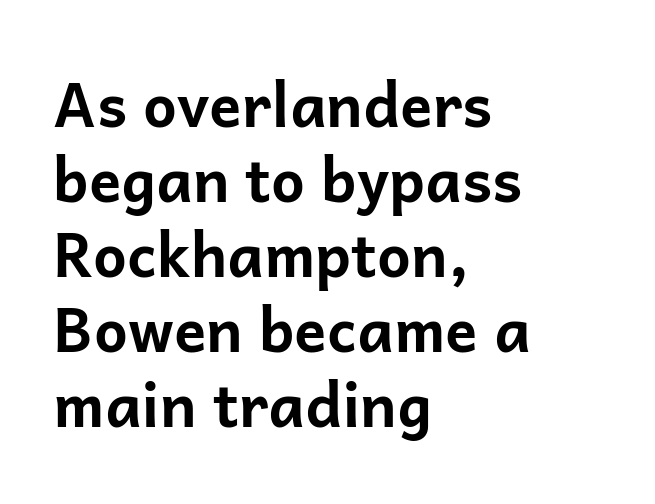
Vertically, the passage feels balanced, rows spaced as you'd expect. Classification — sans serif. Typesetter's note: full bold, strokes at maximum text heaviness. All the whitespace from short lines collects on the right. A bare baseline throughout the passage. Every character sits straight up, as roman type does.
